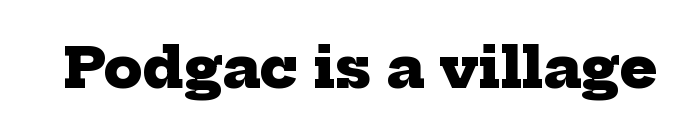
Q: Is the text bold? A: Yes.
Q: Is the typeface a serif or a sans-serif typeface? A: Serif.
Q: Is the text underlined? A: No.
Q: Is the spacing between letters normal or unusually wide? A: Normal.
Q: Width (condensed, normal, or wide)? A: Normal.
Q: Stroke contrast? A: Low.
Q: x-height? A: Medium.
Q: Monospaced? A: No.
